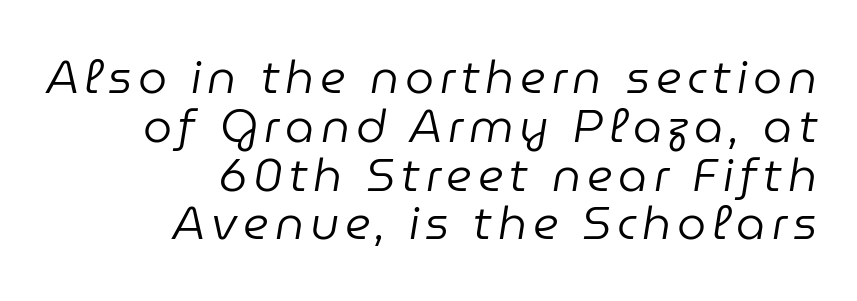
Q: Is the text bold? A: No.
Q: Is the text italic (slanted)? A: Yes, it leans right by about 9 degrees.
Q: Is the text underlined? A: No.
Q: How is the paragraph aligned? A: Right-aligned.
Q: Is the spacing between lines tight, normal or loose? A: Tight.
Q: Width (condensed, normal, or wide)? A: Normal.
Q: Stroke contrast? A: Low.
Q: x-height? A: Medium.
Q: Monospaced? A: No.
